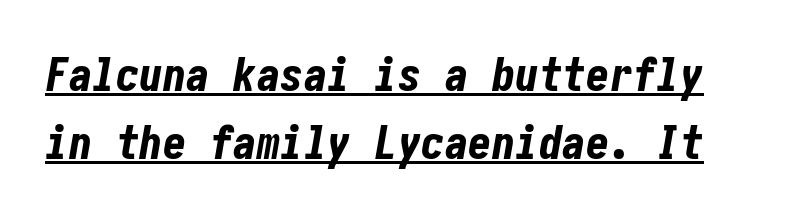
Q: Is the text bold? A: Yes.
Q: Is the text italic (slanted)? A: Yes, it leans right by about 10 degrees.
Q: Is the text underlined? A: Yes.
Q: Is the spacing between letters normal or unusually wide? A: Normal.
Q: Is the spacing between lines tight, normal or loose? A: Normal.
Q: Width (condensed, normal, or wide)? A: Condensed.
Q: Stroke contrast? A: Low.
Q: x-height? A: Medium.
